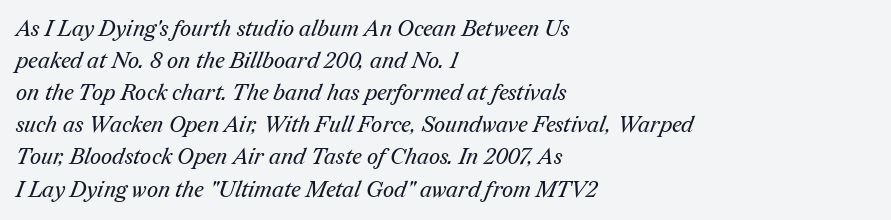
The image shows 22 px text type; set left-aligned, normal line spacing (1.46x), normal letter spacing, not underlined.
